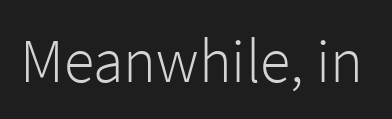
Q: Is the text bold? A: No.
Q: Is the text italic (slanted)? A: No, it is upright.
Q: Is the typeface a serif or a sans-serif typeface? A: Sans-serif.
Q: Is the text underlined? A: No.
Q: Is the spacing between letters normal or unusually wide? A: Normal.
Q: Width (condensed, normal, or wide)? A: Normal.
Q: Stroke contrast? A: Low.
Q: x-height? A: Medium.
Q: Monospaced? A: No.
